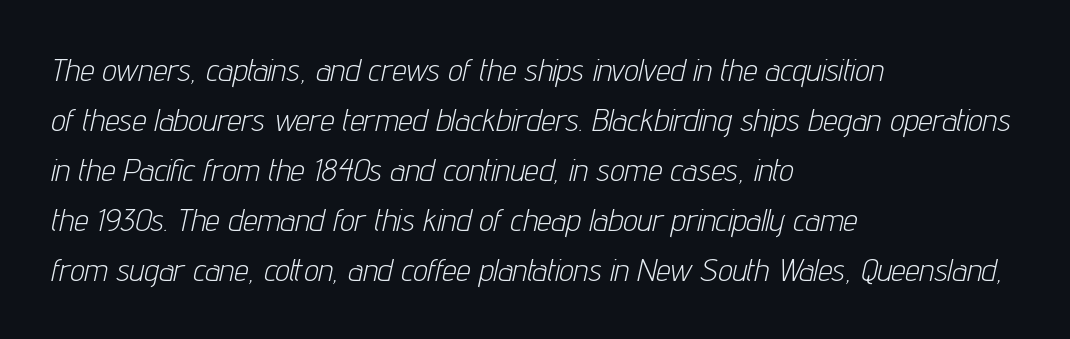
The image shows 32 px light, condensed type, italic (leaning right); set left-aligned, normal line spacing (1.56x), normal letter spacing, not underlined; low stroke contrast and a medium x-height.
